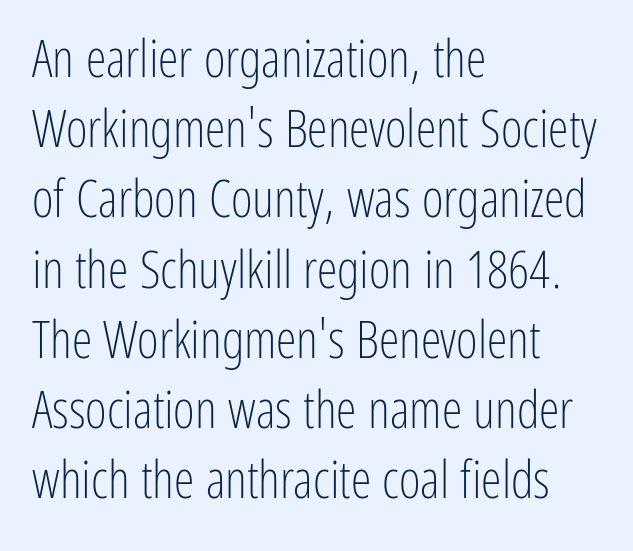
{"serif": "no", "italic": "no", "bold": "no", "weight": "light", "width": "condensed", "stroke_contrast": "low", "x_height": "medium", "monospaced": "no", "underline": "no", "align": "left", "line_spacing": "normal", "line_spacing_ratio": 1.35, "letter_spacing": "normal", "letter_spacing_em": 0.0, "glyph_px": 52}
